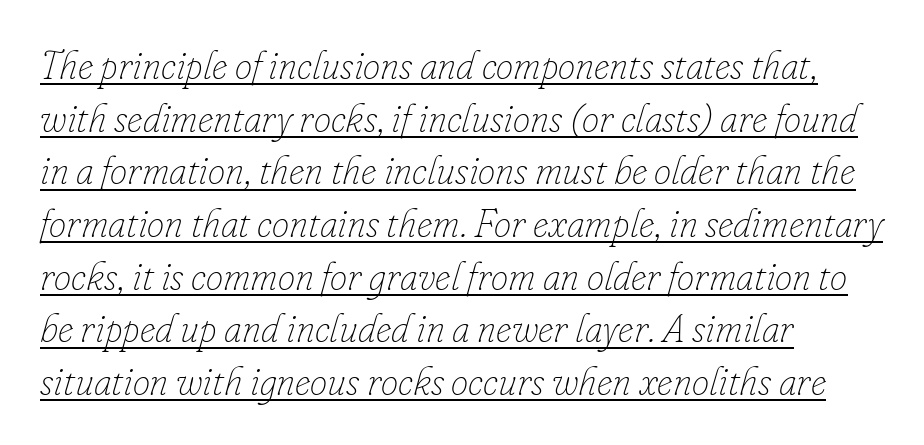
Character widths vary here, with narrow letters taking less room than wide ones. Summary of weight: not heavy and not bold. Leftover space on each line is placed entirely after the last word. Each word holds together tightly as a unit, with standard inter-letter gaps. A continuous stroke trails under the words, as in a hyperlink.
